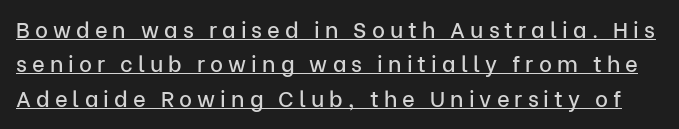
Q: Is the text italic (slanted)? A: No, it is upright.
Q: Is the text underlined? A: Yes.
Q: Is the spacing between letters normal or unusually wide? A: Unusually wide.
Q: Is the spacing between lines tight, normal or loose? A: Normal.
